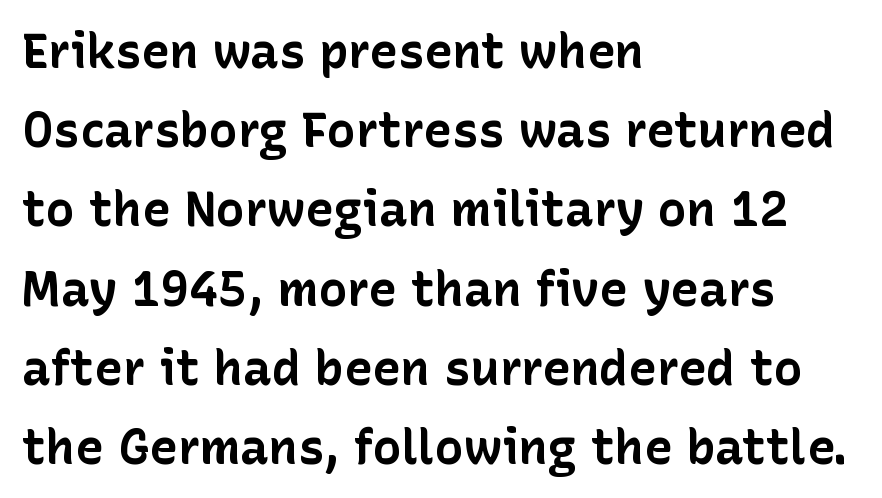
Q: Is the text bold? A: Yes.
Q: Is the text italic (slanted)? A: No, it is upright.
Q: Is the typeface a serif or a sans-serif typeface? A: Sans-serif.
Q: Is the text underlined? A: No.
Q: How is the paragraph aligned? A: Left-aligned.
Q: Is the spacing between letters normal or unusually wide? A: Normal.
Q: Is the spacing between lines tight, normal or loose? A: Normal.
Q: Width (condensed, normal, or wide)? A: Normal.
Q: Stroke contrast? A: Low.
Q: x-height? A: Medium.
Q: Monospaced? A: No.
